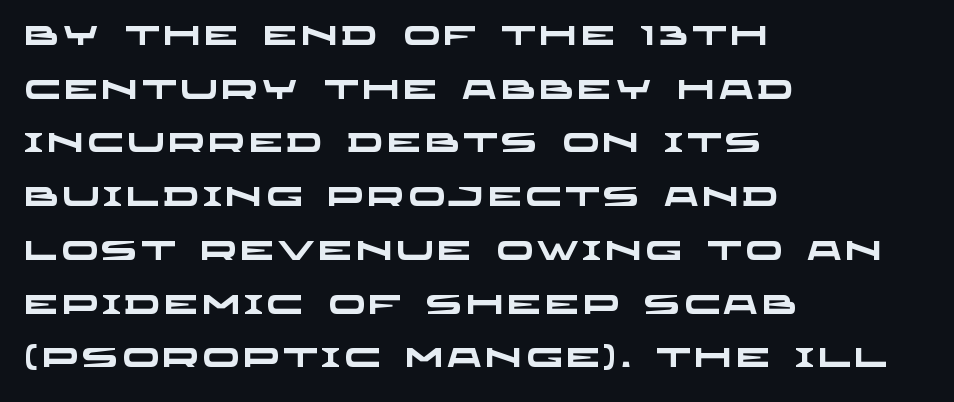
{"bold": "yes", "underline": "no", "align": "left", "line_spacing": "loose", "line_spacing_ratio": 1.99, "glyph_px": 27}
